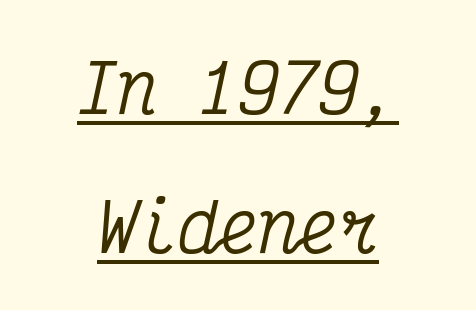
The image shows 67 px condensed serif type, italic (leaning right), monospaced; set centered, loose line spacing (2.07x), normal letter spacing, underlined; medium stroke contrast and a medium x-height.
